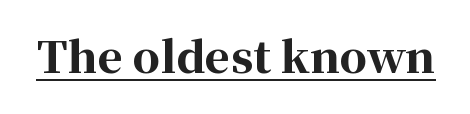
{"serif": "yes", "italic": "no", "bold": "yes", "weight": "bold", "width": "normal", "stroke_contrast": "high", "x_height": "medium", "monospaced": "no", "underline": "yes", "letter_spacing": "normal", "letter_spacing_em": 0.0, "glyph_px": 43}
